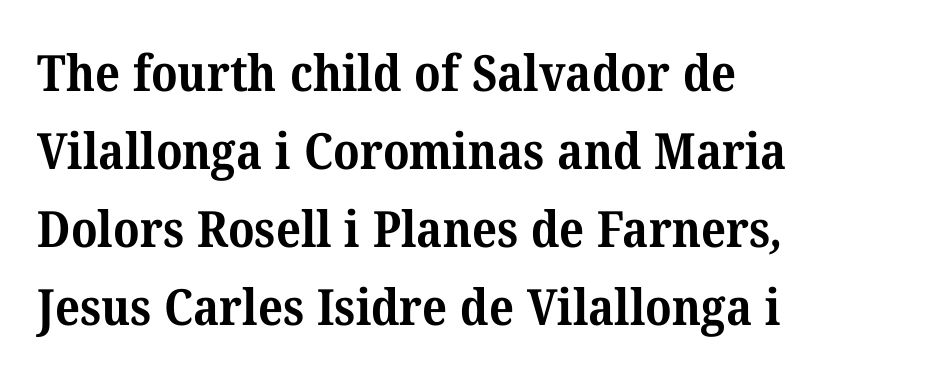
{"serif": "yes", "bold": "yes", "weight": "bold", "width": "normal", "stroke_contrast": "medium", "x_height": "medium", "monospaced": "no", "underline": "no", "align": "left", "line_spacing": "normal", "line_spacing_ratio": 1.56, "letter_spacing": "normal", "letter_spacing_em": 0.0, "glyph_px": 50}
